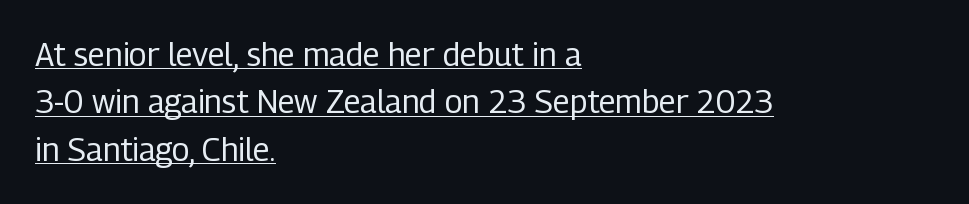
Serif or sans? Sans — the stroke terminals are bare. Glyph-to-glyph distance matches everyday printed text. Does the copy run flush right? No — it runs flush left. Beneath each row of characters lies a ruled line. The vertical gap from one line to the next is medium.
